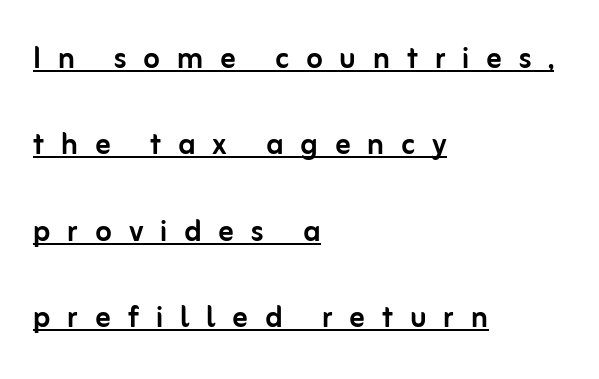
Loose tracking; the words dissolve into strings of separated letters. Each letter's strokes conclude bluntly, with no projecting serifs. The lettering holds an erect, upright posture throughout. This block would shrink considerably if given ordinary leading; it's expanded now.
